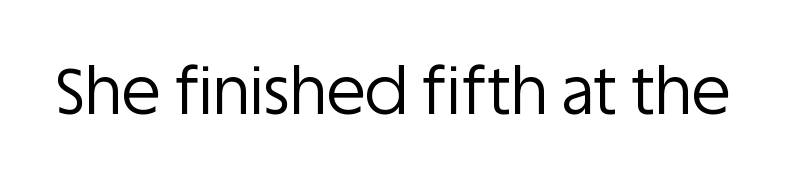
Q: Is the text bold? A: No.
Q: Is the text italic (slanted)? A: No, it is upright.
Q: Is the typeface a serif or a sans-serif typeface? A: Sans-serif.
Q: Is the text underlined? A: No.
Q: Is the spacing between letters normal or unusually wide? A: Normal.
Q: Width (condensed, normal, or wide)? A: Normal.
Q: Stroke contrast? A: Low.
Q: x-height? A: Large.
Q: Monospaced? A: No.
